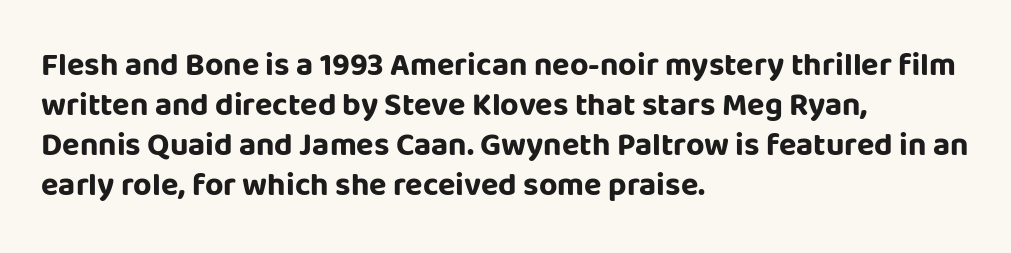
It's the straight-up-and-down kind of type. Letters rest on an invisible, unmarked baseline. Note: no serifs on the glyphs. These lines are rendered in a variable-pitch font.
